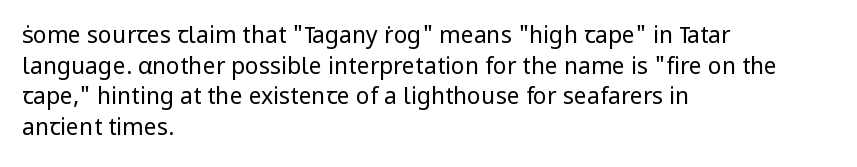
Q: Is the text bold? A: No.
Q: Is the text italic (slanted)? A: No, it is upright.
Q: Is the text underlined? A: No.
Q: How is the paragraph aligned? A: Left-aligned.
Q: Is the spacing between letters normal or unusually wide? A: Normal.
Q: Is the spacing between lines tight, normal or loose? A: Normal.
